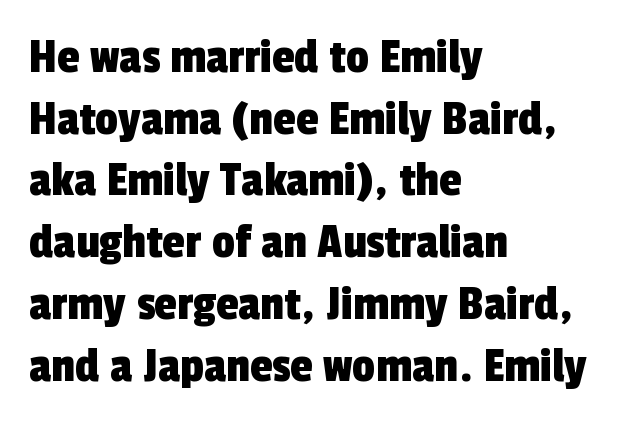
Q: Is the typeface a serif or a sans-serif typeface? A: Sans-serif.
Q: Is the text underlined? A: No.
Q: How is the paragraph aligned? A: Left-aligned.
Q: Is the spacing between letters normal or unusually wide? A: Normal.
Q: Width (condensed, normal, or wide)? A: Condensed.
Q: x-height? A: Medium.
Q: Monospaced? A: No.
